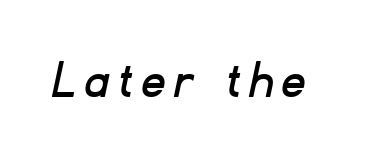
Looks like regular typesetting: each glyph gets only the width it needs. To sum up the face: it is a sans, with no serifs. The specimen omits any rule beneath the text block's lines.
